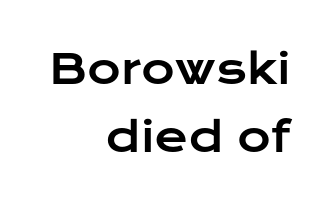
{"serif": "no", "italic": "no", "width": "wide", "stroke_contrast": "low", "x_height": "medium", "monospaced": "no", "underline": "no", "align": "right", "line_spacing": "normal", "line_spacing_ratio": 1.67, "letter_spacing": "normal", "letter_spacing_em": 0.0, "glyph_px": 41}
